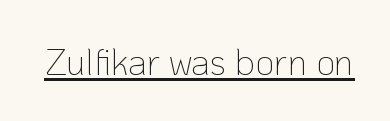
{"serif": "no", "italic": "no", "bold": "no", "weight": "thin", "width": "normal", "stroke_contrast": "low", "x_height": "medium", "monospaced": "no", "underline": "yes", "letter_spacing": "normal", "letter_spacing_em": 0.0, "glyph_px": 37}
